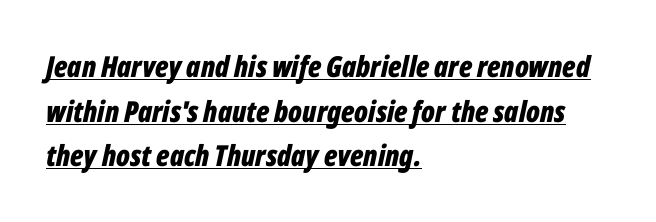
Rendered with sloped, italic letterforms. Regular leading. Set as a true bold cut, around the 700 mark. Does extra space separate the letters? No, they use regular spacing. A continuous stroke trails under the words, as in a hyperlink.
